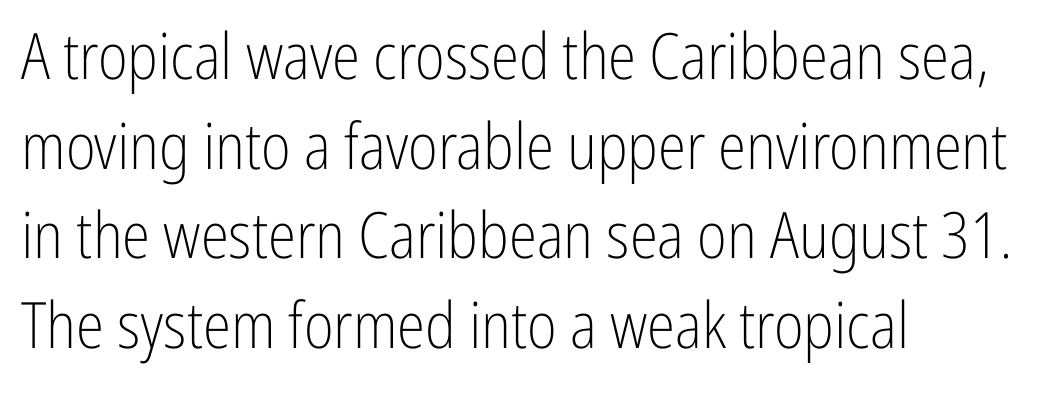
{"serif": "no", "italic": "no", "bold": "no", "weight": "light", "width": "condensed", "stroke_contrast": "low", "x_height": "medium", "monospaced": "no", "underline": "no", "align": "left", "line_spacing": "normal", "line_spacing_ratio": 1.4, "letter_spacing": "normal", "letter_spacing_em": 0.0, "glyph_px": 64}
